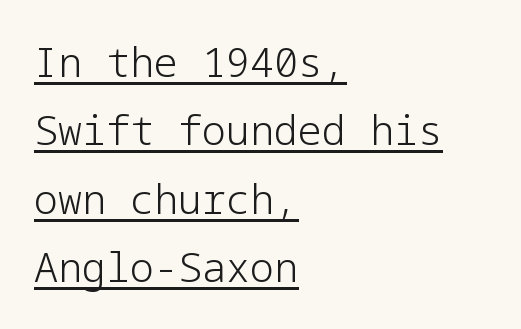
Q: Is the text bold? A: No.
Q: Is the text italic (slanted)? A: No, it is upright.
Q: Is the typeface a serif or a sans-serif typeface? A: Sans-serif.
Q: Is the text underlined? A: Yes.
Q: How is the paragraph aligned? A: Left-aligned.
Q: Is the spacing between letters normal or unusually wide? A: Normal.
Q: Width (condensed, normal, or wide)? A: Normal.
Q: Stroke contrast? A: Low.
Q: x-height? A: Medium.
